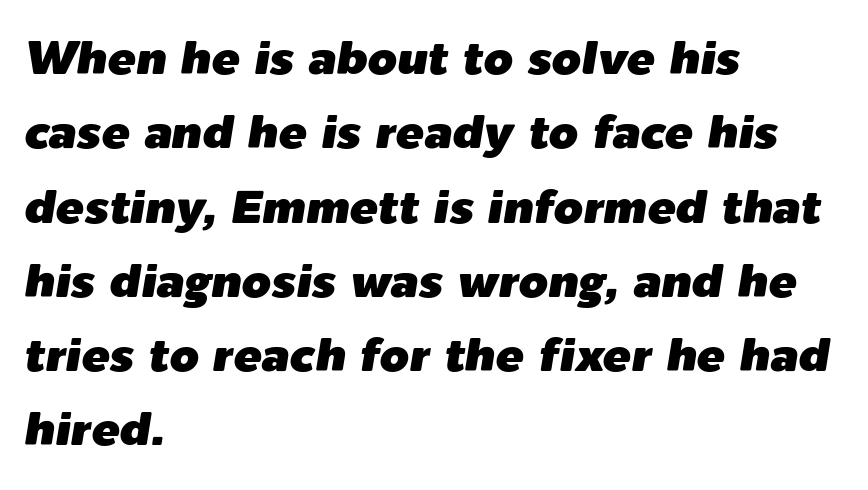
The image shows 47 px text type, italic (leaning right); set left-aligned, normal line spacing (1.58x), normal letter spacing, not underlined; low stroke contrast and a medium x-height.
